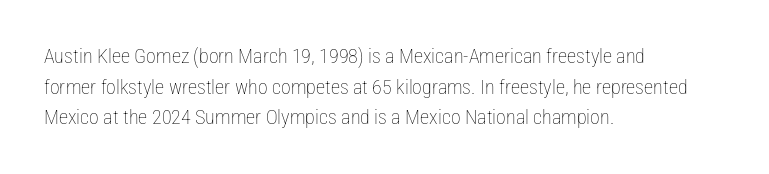
If you drew a line through each stem, it would be perfectly vertical. Students, observe: this is what conventionally led text looks like. Alignment: flush left. Decoration check: the copy has no underline.
